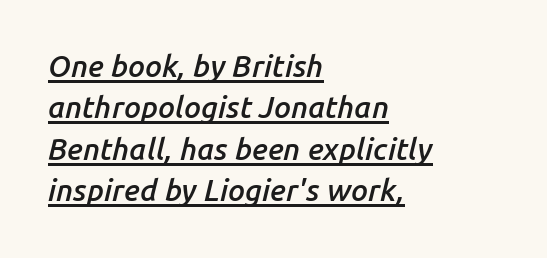
Proportional: the letters do not fall into vertical columns. You can see a thin bar hugging the bottom of the glyphs. Tall strokes in this sample are angled rather than plumb. Leftover space on each line is placed entirely after the last word.
